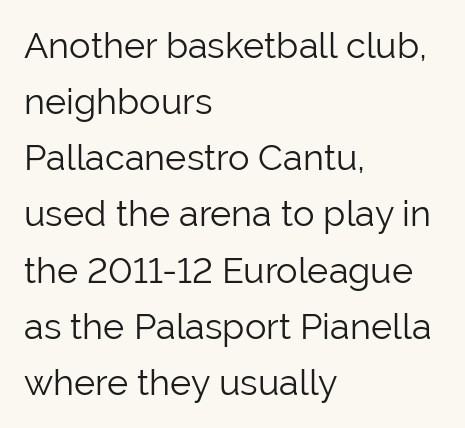
Q: Is the text bold? A: No.
Q: Is the text italic (slanted)? A: No, it is upright.
Q: Is the typeface a serif or a sans-serif typeface? A: Sans-serif.
Q: Is the text underlined? A: No.
Q: How is the paragraph aligned? A: Left-aligned.
Q: Is the spacing between letters normal or unusually wide? A: Normal.
Q: Is the spacing between lines tight, normal or loose? A: Normal.
Q: Width (condensed, normal, or wide)? A: Normal.
Q: Stroke contrast? A: Low.
Q: x-height? A: Medium.
Q: Monospaced? A: No.
